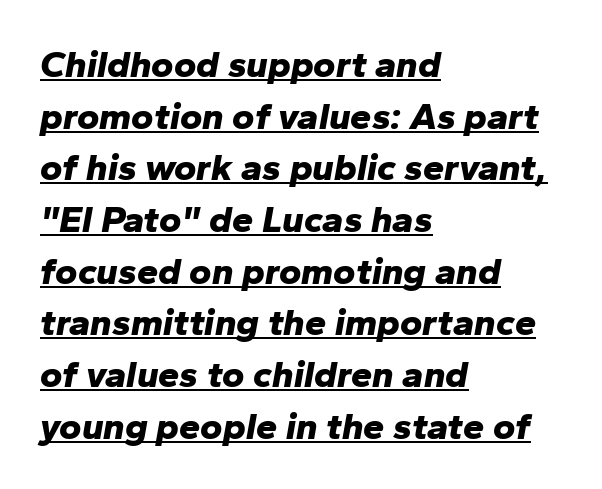
The image shows 38 px bold type, italic (leaning right); set left-aligned, normal line spacing (1.36x), normal letter spacing, underlined; low stroke contrast and a medium x-height.
